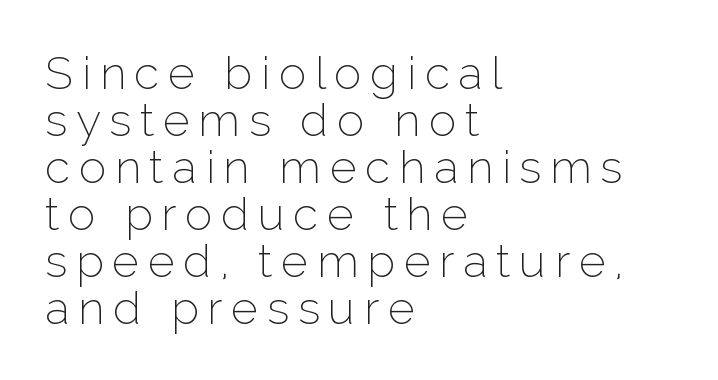
Q: Is the text bold? A: No.
Q: Is the text italic (slanted)? A: No, it is upright.
Q: Is the typeface a serif or a sans-serif typeface? A: Sans-serif.
Q: Is the text underlined? A: No.
Q: How is the paragraph aligned? A: Left-aligned.
Q: Is the spacing between lines tight, normal or loose? A: Tight.
Q: Width (condensed, normal, or wide)? A: Normal.
Q: Stroke contrast? A: Low.
Q: x-height? A: Medium.
Q: Monospaced? A: No.
